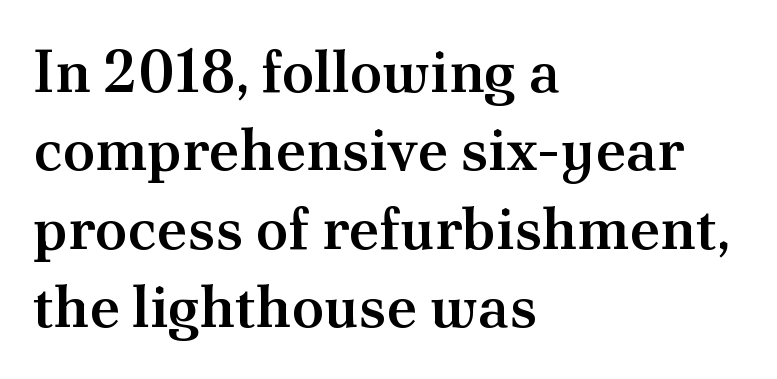
{"serif": "yes", "italic": "no", "bold": "semi", "weight": "semibold", "width": "normal", "stroke_contrast": "medium", "x_height": "small", "monospaced": "no", "underline": "no", "align": "left", "line_spacing": "normal", "line_spacing_ratio": 1.33, "letter_spacing": "normal", "letter_spacing_em": 0.0, "glyph_px": 59}
